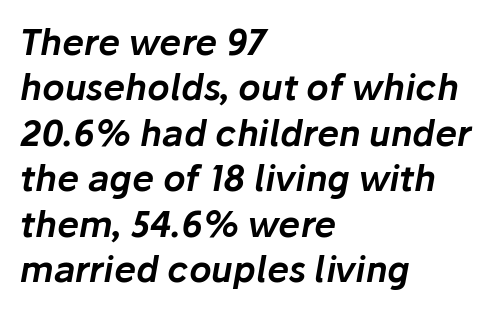
Letters rest on an invisible, unmarked baseline. The text block is weighted toward the left margin, trailing off unevenly rightward. Here the designer chose a conventional face with non-uniform glyph widths. A typesetter would call this leading conventional body-copy spacing. Here the glyphs are tracked normally, forming tight word shapes. An italicized treatment has been applied to the whole sample.
